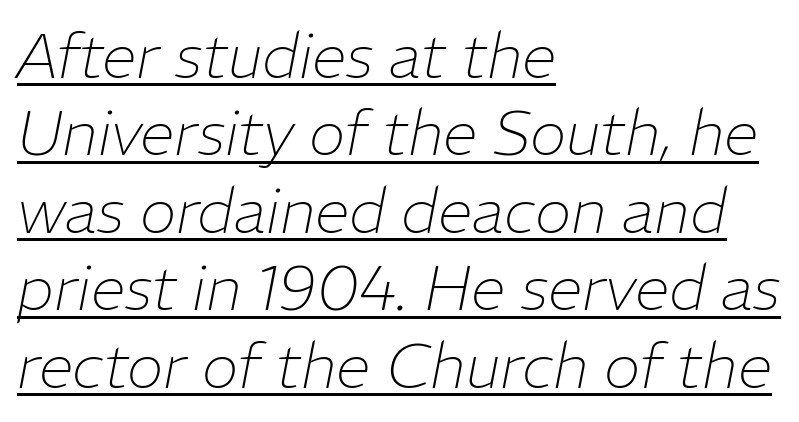
Q: Is the text bold? A: No.
Q: Is the text italic (slanted)? A: Yes, it leans right by about 11 degrees.
Q: Is the text underlined? A: Yes.
Q: How is the paragraph aligned? A: Left-aligned.
Q: Is the spacing between letters normal or unusually wide? A: Normal.
Q: Is the spacing between lines tight, normal or loose? A: Normal.
Q: Width (condensed, normal, or wide)? A: Normal.
Q: Stroke contrast? A: Low.
Q: x-height? A: Medium.
Q: Monospaced? A: No.
